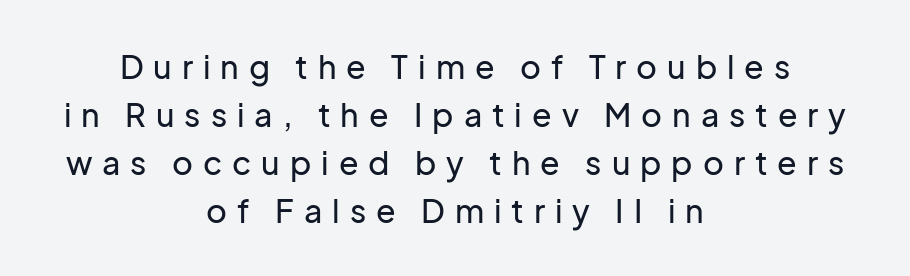
Proportional: the letters do not fall into vertical columns. The horizontal fit of the characters is loose and conspicuously gappy. The baseline area is clear. Nope, not italic — everything's standing straight.
